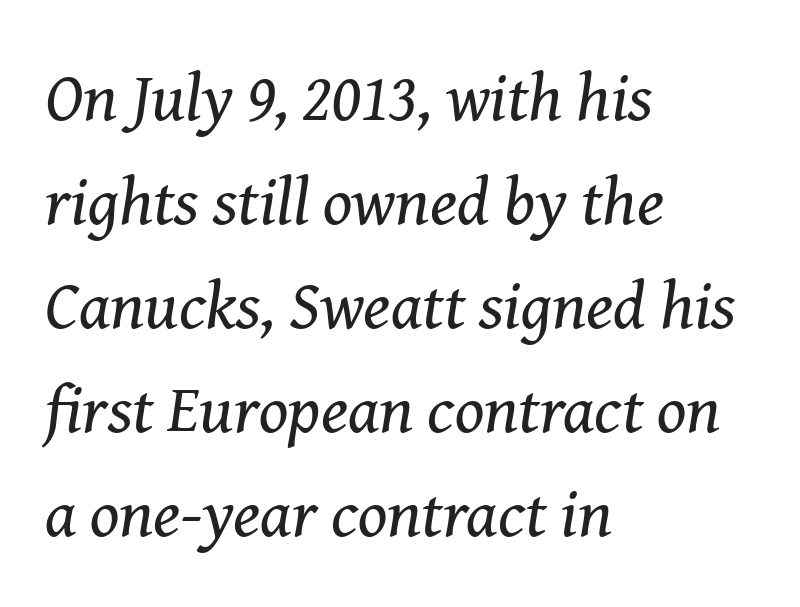
{"serif": "yes", "italic": "yes", "lean": "right", "slant_degrees": 8, "bold": "no", "weight": "regular", "width": "normal", "stroke_contrast": "medium", "x_height": "medium", "monospaced": "no", "underline": "no", "align": "left", "line_spacing": "normal", "line_spacing_ratio": 1.53, "letter_spacing": "normal", "letter_spacing_em": 0.0, "glyph_px": 68}
